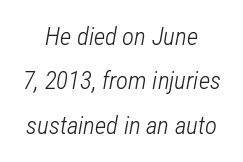
Q: Is the text bold? A: No.
Q: Is the text italic (slanted)? A: Yes, it leans right by about 12 degrees.
Q: Is the text underlined? A: No.
Q: How is the paragraph aligned? A: Centered.
Q: Is the spacing between letters normal or unusually wide? A: Normal.
